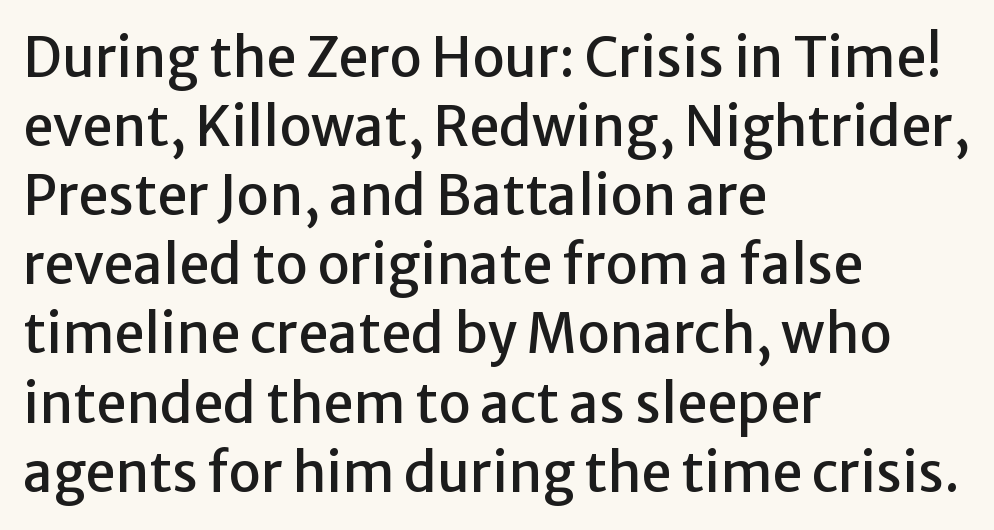
{"serif": "no", "italic": "no", "width": "normal", "stroke_contrast": "low", "x_height": "medium", "monospaced": "no", "underline": "no", "align": "left", "line_spacing": "normal", "line_spacing_ratio": 1.28, "letter_spacing": "normal", "letter_spacing_em": 0.0, "glyph_px": 54}
